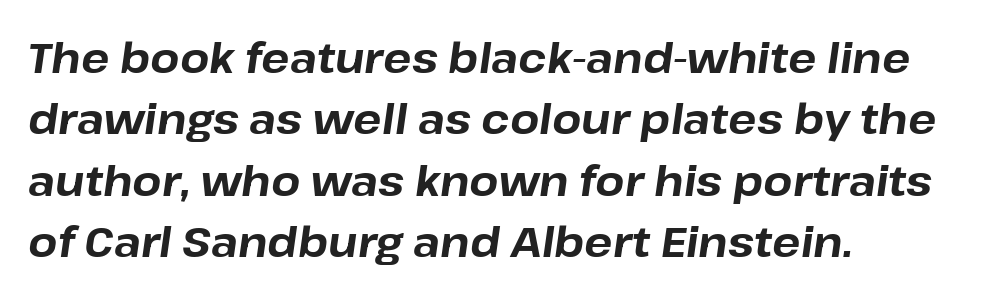
There is no visible air inserted between adjacent glyphs. These lines stack with their left ends in a neat column. Yep, that's italic — everything's leaning. Has an underline been added? It has not. Summary of vertical rhythm: regular, with standard interline spacing.
